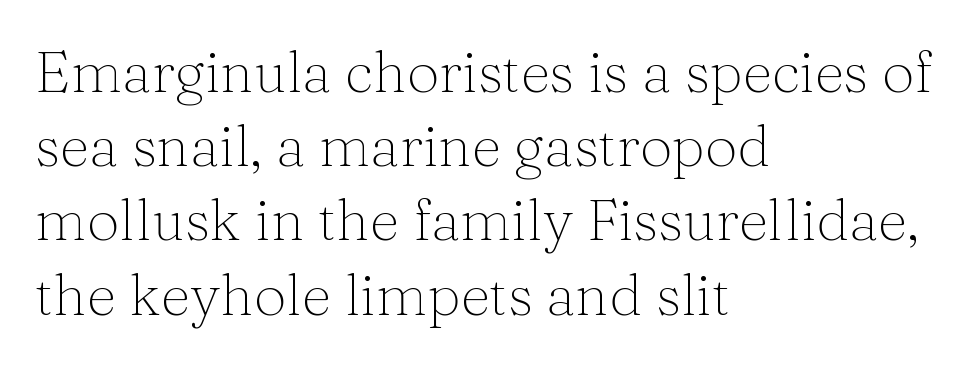
{"serif": "yes", "italic": "no", "bold": "no", "weight": "thin", "width": "normal", "stroke_contrast": "medium", "x_height": "medium", "monospaced": "no", "underline": "no", "align": "left", "line_spacing": "normal", "line_spacing_ratio": 1.28, "letter_spacing": "normal", "letter_spacing_em": 0.0, "glyph_px": 58}
